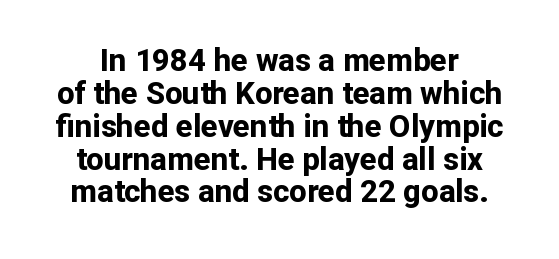
Q: Is the text bold? A: Yes.
Q: Is the text italic (slanted)? A: No, it is upright.
Q: Is the typeface a serif or a sans-serif typeface? A: Sans-serif.
Q: Is the text underlined? A: No.
Q: Is the spacing between letters normal or unusually wide? A: Normal.
Q: Is the spacing between lines tight, normal or loose? A: Tight.
Q: Width (condensed, normal, or wide)? A: Normal.
Q: Stroke contrast? A: Low.
Q: x-height? A: Medium.
Q: Monospaced? A: No.
